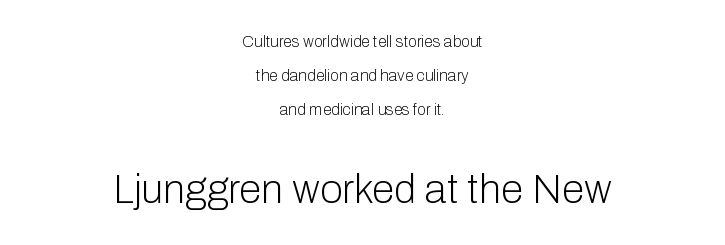
{"serif": "no", "italic": "no", "bold": "no", "weight": "light", "width": "normal", "stroke_contrast": "low", "x_height": "medium", "monospaced": "no", "underline": "no", "align": "center", "line_spacing": "loose", "line_spacing_ratio": 2.13, "letter_spacing": "normal", "letter_spacing_em": 0.0, "larger_block": "second", "size_ratio": 2.56, "glyph_px": 41}
